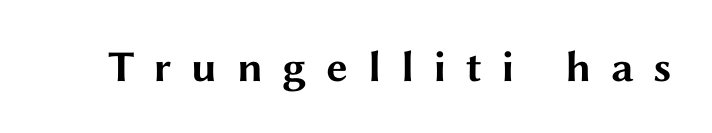
Q: Is the text bold? A: Yes.
Q: Is the text italic (slanted)? A: No, it is upright.
Q: Is the typeface a serif or a sans-serif typeface? A: Sans-serif.
Q: Is the text underlined? A: No.
Q: Is the spacing between letters normal or unusually wide? A: Unusually wide.
Q: Width (condensed, normal, or wide)? A: Wide.
Q: Stroke contrast? A: Medium.
Q: x-height? A: Medium.
Q: Monospaced? A: No.
